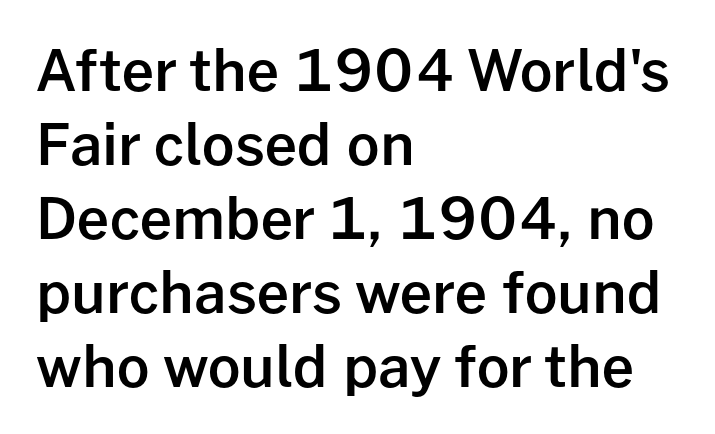
The image shows 57 px semibold sans-serif type, upright; set left-aligned, normal line spacing (1.3x), normal letter spacing, not underlined; low stroke contrast and a medium x-height.
